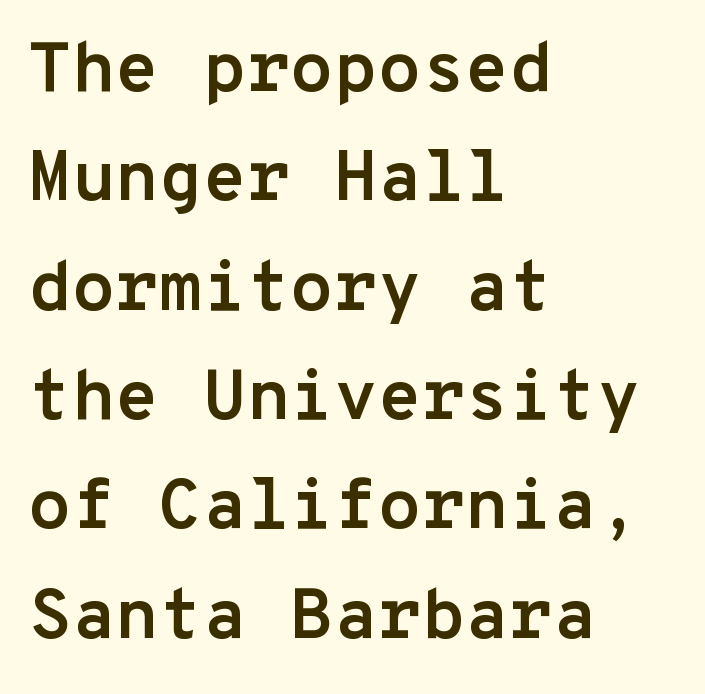
{"serif": "no", "italic": "no", "bold": "yes", "weight": "semibold", "width": "normal", "stroke_contrast": "low", "x_height": "medium", "monospaced": "yes", "underline": "no", "align": "left", "line_spacing": "normal", "line_spacing_ratio": 1.54, "letter_spacing": "normal", "letter_spacing_em": 0.0, "glyph_px": 71}
